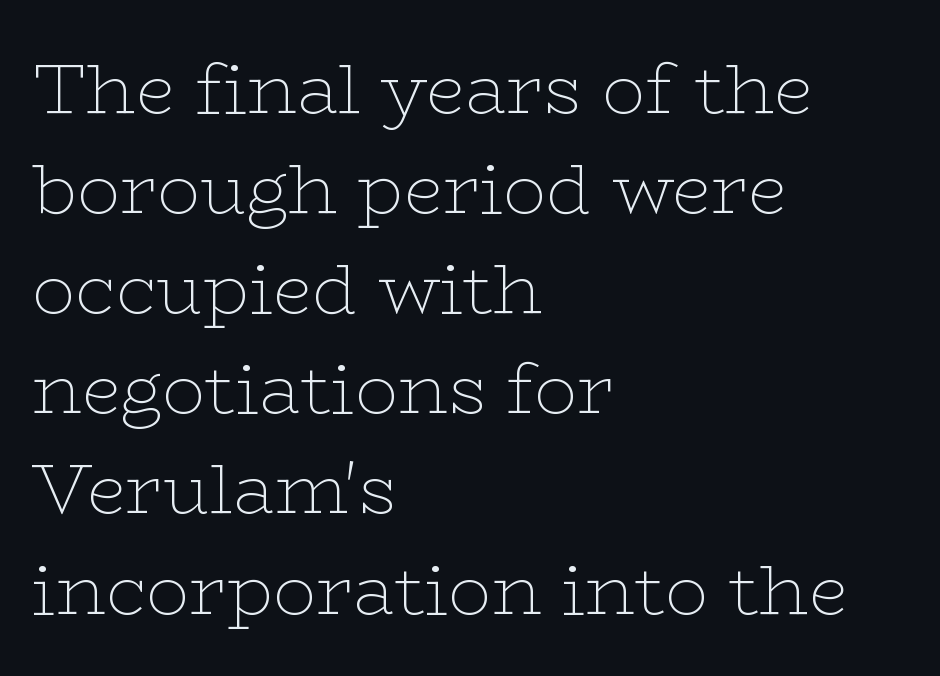
The typesetter chose a ragged-right arrangement here. The typography opts for an upright posture over an oblique one. Glyph-to-glyph distance matches everyday printed text. I'd call this a serif setting — the letters wear small feet. The line-height multiplier appears to be the usual default. Do the characters align in a grid? No, the font is proportional.
